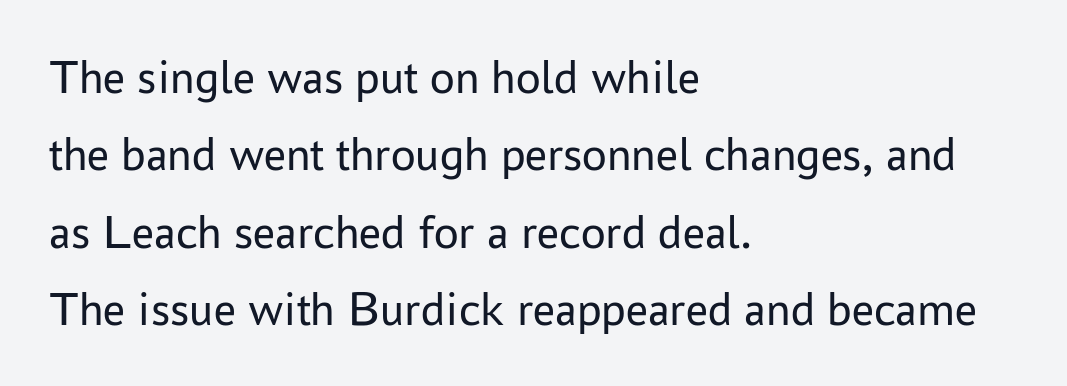
The image shows 49 px regular-weight sans-serif type, upright; set left-aligned, normal line spacing (1.58x), normal letter spacing, not underlined; low stroke contrast and a medium x-height.
